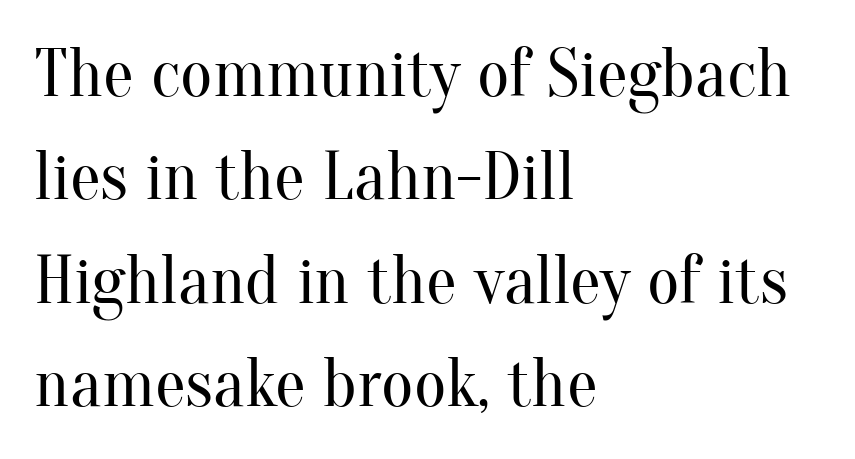
The image shows 69 px regular-weight serif type, upright; set left-aligned, normal line spacing (1.5x), normal letter spacing, not underlined; medium stroke contrast and a small x-height.
